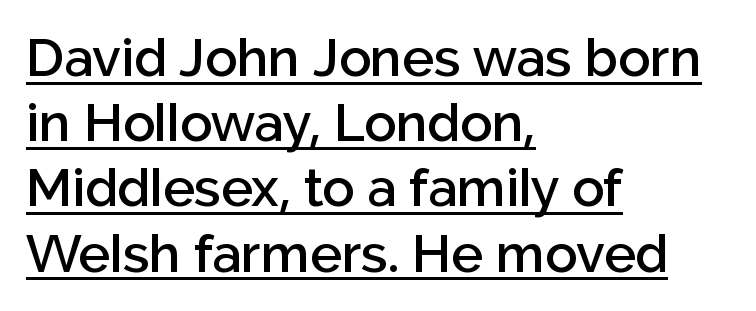
{"serif": "no", "italic": "no", "bold": "semi", "weight": "semibold", "width": "normal", "stroke_contrast": "low", "x_height": "medium", "monospaced": "no", "underline": "yes", "align": "left", "line_spacing_ratio": 1.23, "letter_spacing": "normal", "letter_spacing_em": 0.0, "glyph_px": 53}
